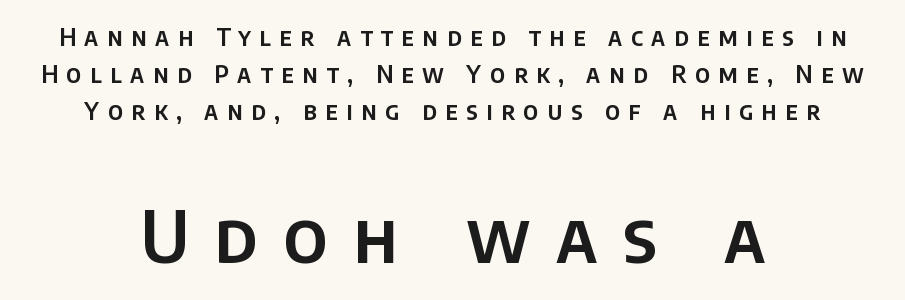
Q: Is the text italic (slanted)? A: No, it is upright.
Q: Is the typeface a serif or a sans-serif typeface? A: Sans-serif.
Q: Is the text underlined? A: No.
Q: How is the paragraph aligned? A: Centered.
Q: Is the spacing between letters normal or unusually wide? A: Unusually wide.
Q: Is the spacing between lines tight, normal or loose? A: Normal.
Q: Which block of text is set in a larger size, the first (top) or the second (bottom)? A: The second (bottom) one.
Q: Width (condensed, normal, or wide)? A: Normal.
Q: Stroke contrast? A: Low.
Q: x-height? A: Large.
Q: Monospaced? A: No.
